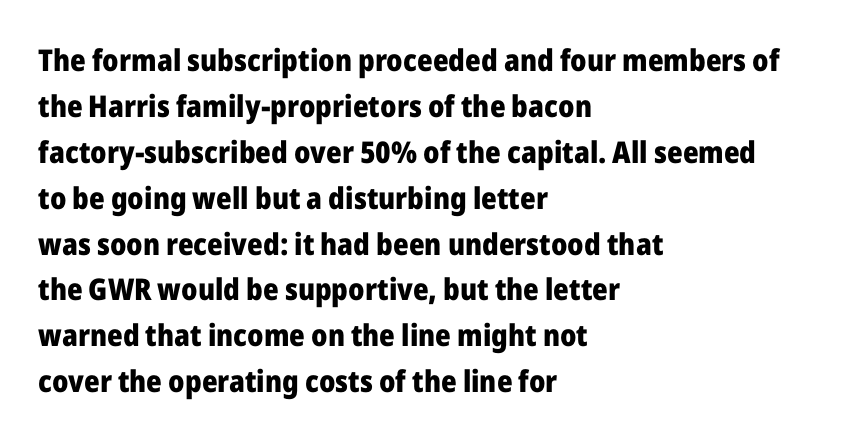
{"serif": "no", "italic": "no", "bold": "yes", "weight": "heavy", "width": "normal", "stroke_contrast": "low", "x_height": "medium", "monospaced": "no", "underline": "no", "align": "left", "line_spacing": "normal", "line_spacing_ratio": 1.53, "letter_spacing": "normal", "letter_spacing_em": 0.0, "glyph_px": 30}
